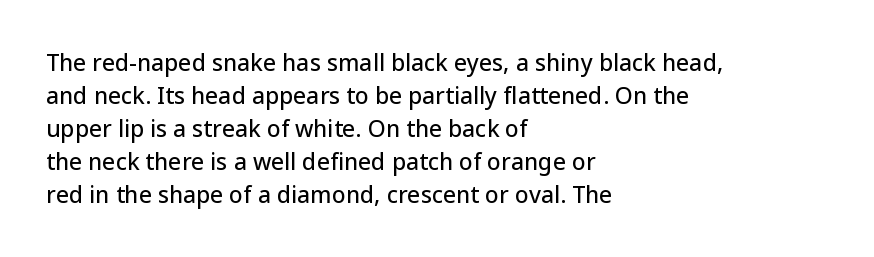
The block of text has a typical density, with ordinary space between rows. Tracking here is standard; glyphs follow each other at the usual distance. The strip under each line holds only bare page. The lettering holds an erect, upright posture throughout. Teacher's note: observe the even left margin — that is flush-left alignment.
